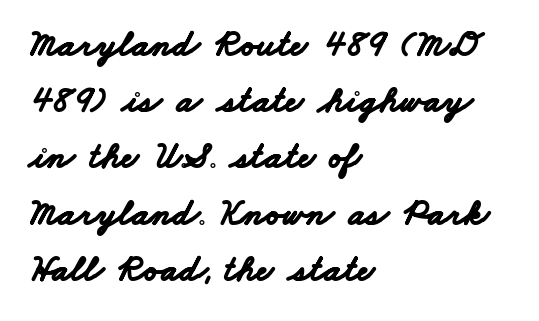
{"serif": "no", "bold": "yes", "weight": "bold", "width": "wide", "stroke_contrast": "low", "x_height": "small", "monospaced": "no", "underline": "no", "align": "left", "line_spacing": "normal", "line_spacing_ratio": 1.52, "letter_spacing": "normal", "letter_spacing_em": 0.0, "glyph_px": 37}
